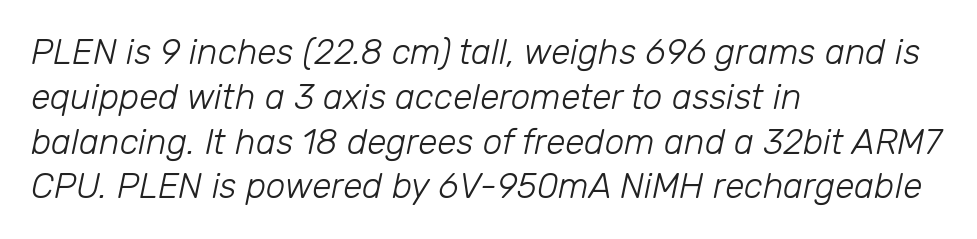
The image shows 35 px light type, italic (leaning right); set left-aligned, normal line spacing (1.28x), normal letter spacing, not underlined; low stroke contrast and a medium x-height.
